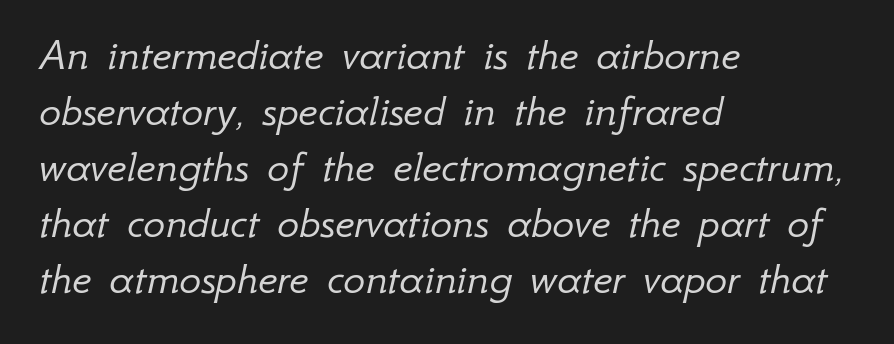
{"italic": "yes", "lean": "right", "slant_degrees": 12, "bold": "no", "weight": "light", "width": "normal", "stroke_contrast": "low", "x_height": "small", "monospaced": "no", "underline": "no", "align": "left", "line_spacing_ratio": 1.22, "letter_spacing": "normal", "letter_spacing_em": 0.0, "glyph_px": 46}
